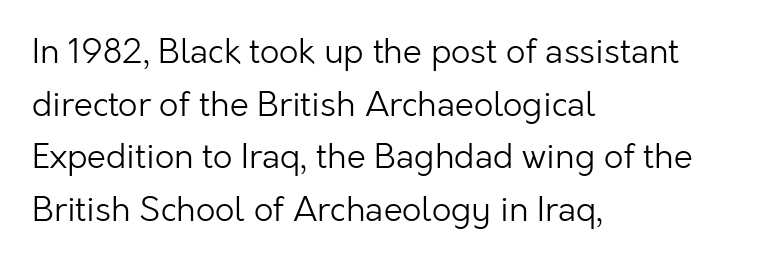
{"serif": "no", "italic": "no", "bold": "no", "weight": "light", "width": "normal", "stroke_contrast": "low", "x_height": "medium", "monospaced": "no", "underline": "no", "align": "left", "line_spacing": "normal", "line_spacing_ratio": 1.55, "letter_spacing": "normal", "letter_spacing_em": 0.0, "glyph_px": 34}
